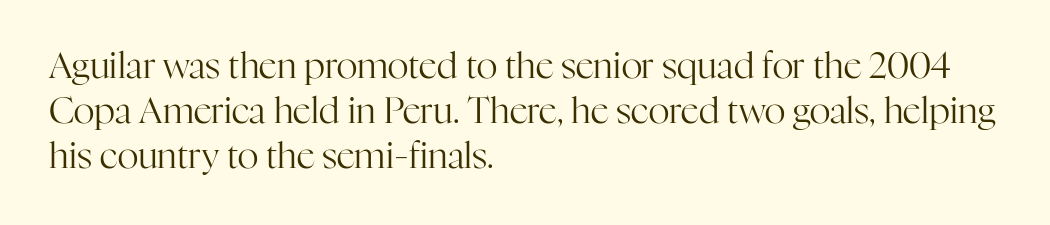
{"serif": "yes", "italic": "no", "bold": "no", "weight": "regular", "width": "normal", "stroke_contrast": "high", "x_height": "medium", "monospaced": "no", "underline": "no", "align": "left", "line_spacing": "normal", "line_spacing_ratio": 1.25, "letter_spacing": "normal", "letter_spacing_em": 0.0, "glyph_px": 36}
